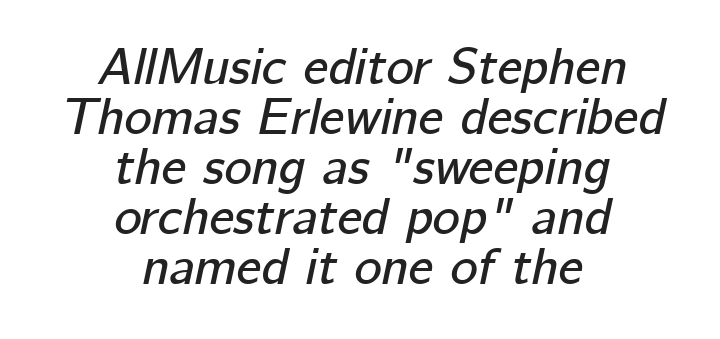
The lettering tilts uniformly, giving the passage an italic look. The passage is arranged like a title page — every line centered. Note the varied advance widths — an 'i' is clearly narrower than an 'm'. This sample trades vertical openness for compactness between lines. The horizontal fit of the characters is conventional and even.
